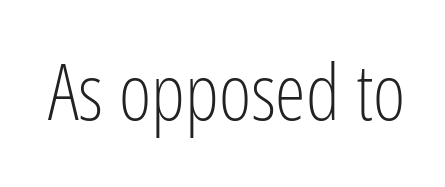
{"serif": "no", "italic": "no", "bold": "no", "weight": "light", "width": "condensed", "stroke_contrast": "low", "x_height": "medium", "monospaced": "no", "underline": "no", "letter_spacing": "normal", "letter_spacing_em": 0.0, "glyph_px": 78}
